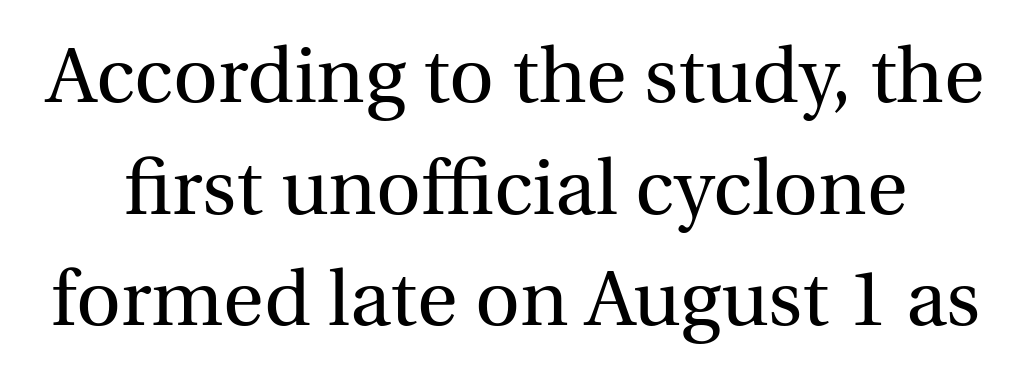
The image shows 78 px regular-weight serif type, upright; set normal line spacing (1.43x), normal letter spacing, not underlined; a medium x-height.
